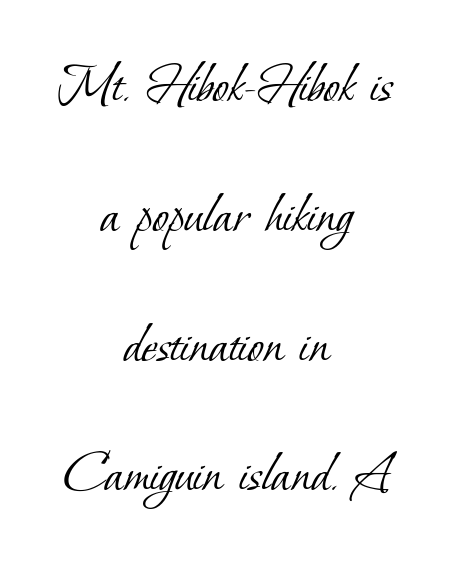
{"serif": "yes", "bold": "no", "weight": "light", "width": "normal", "stroke_contrast": "low", "x_height": "small", "monospaced": "no", "underline": "no", "align": "center", "line_spacing": "loose", "line_spacing_ratio": 2.2, "letter_spacing": "normal", "letter_spacing_em": 0.0, "glyph_px": 59}
